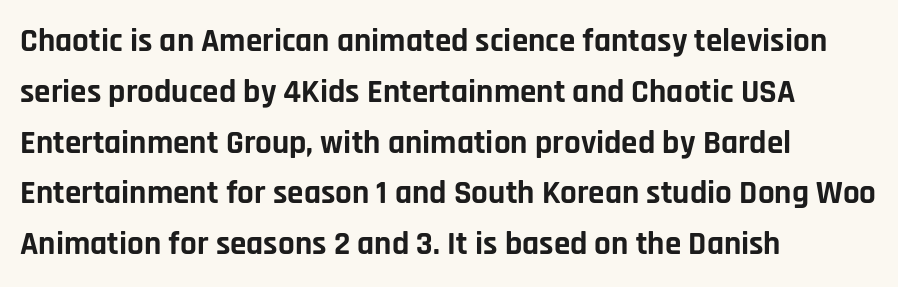
Q: Is the text bold? A: Yes.
Q: Is the text italic (slanted)? A: No, it is upright.
Q: Is the typeface a serif or a sans-serif typeface? A: Sans-serif.
Q: Is the text underlined? A: No.
Q: How is the paragraph aligned? A: Left-aligned.
Q: Is the spacing between letters normal or unusually wide? A: Normal.
Q: Is the spacing between lines tight, normal or loose? A: Normal.
Q: Width (condensed, normal, or wide)? A: Normal.
Q: Stroke contrast? A: Low.
Q: x-height? A: Large.
Q: Monospaced? A: No.
